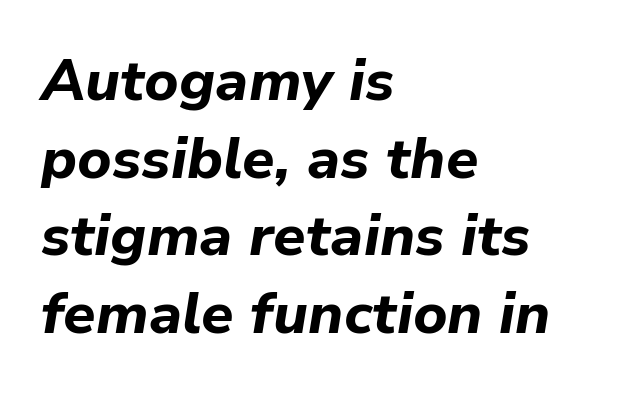
{"italic": "yes", "lean": "right", "slant_degrees": 9, "bold": "yes", "weight": "bold", "width": "normal", "stroke_contrast": "low", "x_height": "medium", "monospaced": "no", "underline": "no", "align": "left", "line_spacing": "normal", "line_spacing_ratio": 1.34, "letter_spacing": "normal", "letter_spacing_em": 0.0, "glyph_px": 58}
